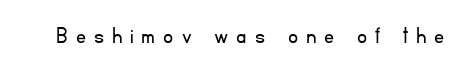
Q: Is the text bold? A: No.
Q: Is the text italic (slanted)? A: No, it is upright.
Q: Is the text underlined? A: No.
Q: Is the spacing between letters normal or unusually wide? A: Unusually wide.
